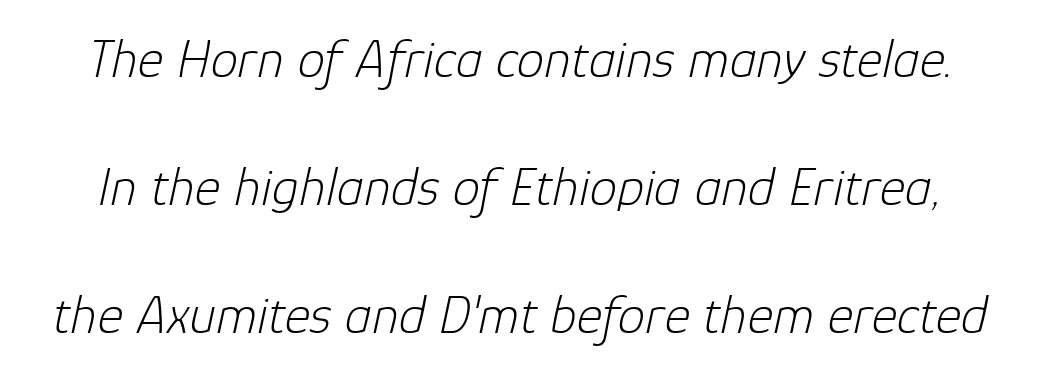
Q: Is the text bold? A: No.
Q: Is the text italic (slanted)? A: Yes, it leans right by about 12 degrees.
Q: Is the text underlined? A: No.
Q: Is the spacing between letters normal or unusually wide? A: Normal.
Q: Is the spacing between lines tight, normal or loose? A: Loose.
Q: Width (condensed, normal, or wide)? A: Normal.
Q: Stroke contrast? A: Low.
Q: x-height? A: Medium.
Q: Monospaced? A: No.
